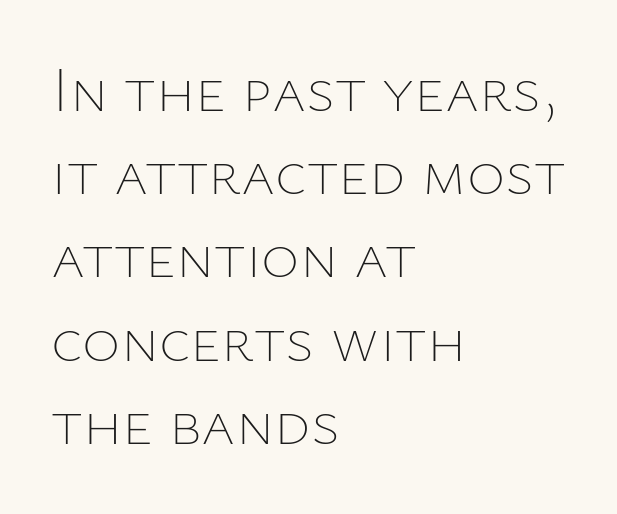
The image shows 65 px thin type, upright; set left-aligned, normal line spacing (1.28x), normal letter spacing, not underlined; low stroke contrast and a medium x-height.
